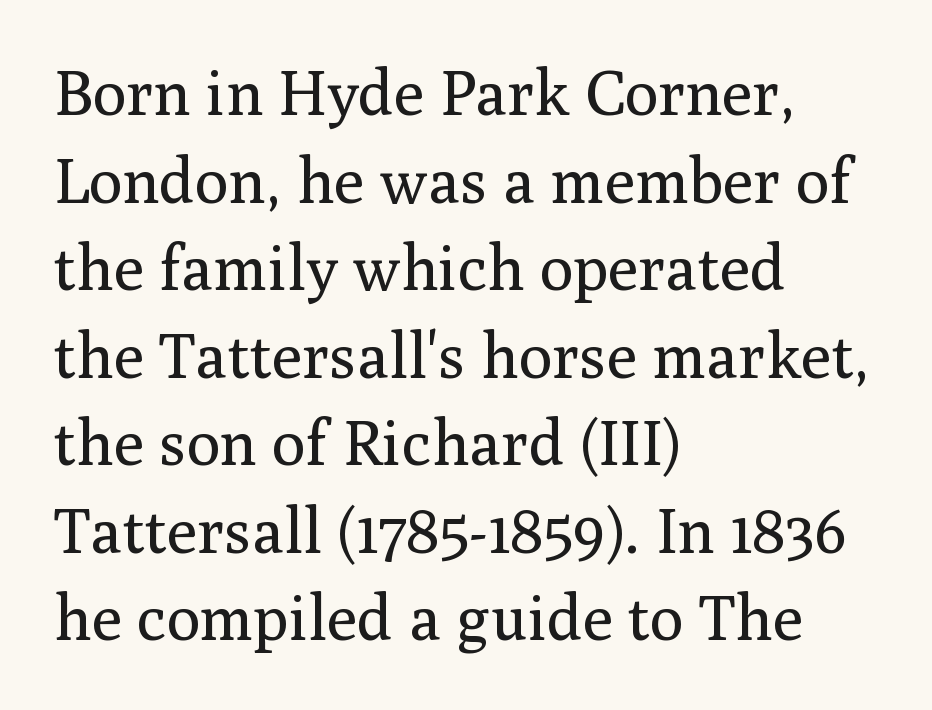
{"serif": "yes", "italic": "no", "bold": "no", "weight": "regular", "width": "normal", "stroke_contrast": "medium", "x_height": "medium", "monospaced": "no", "underline": "no", "align": "left", "line_spacing": "normal", "line_spacing_ratio": 1.39, "letter_spacing": "normal", "letter_spacing_em": 0.0, "glyph_px": 63}
